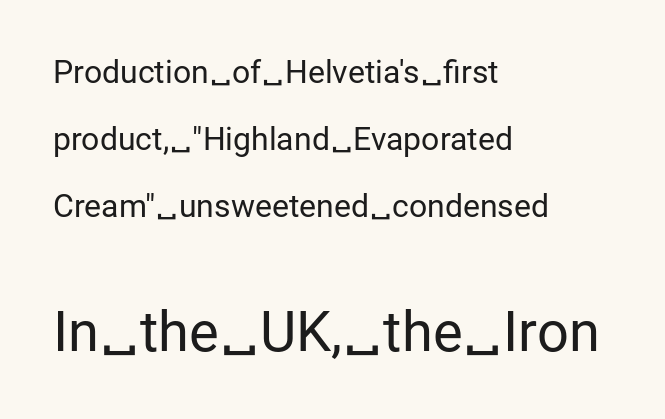
Q: Is the text bold? A: No.
Q: Is the text italic (slanted)? A: No, it is upright.
Q: Is the typeface a serif or a sans-serif typeface? A: Sans-serif.
Q: Is the text underlined? A: No.
Q: How is the paragraph aligned? A: Left-aligned.
Q: Is the spacing between letters normal or unusually wide? A: Normal.
Q: Is the spacing between lines tight, normal or loose? A: Loose.
Q: Which block of text is set in a larger size, the first (top) or the second (bottom)? A: The second (bottom) one.
Q: Width (condensed, normal, or wide)? A: Normal.
Q: Stroke contrast? A: Low.
Q: x-height? A: Medium.
Q: Monospaced? A: No.
